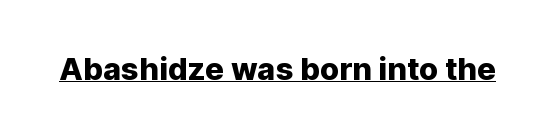
Notice how the stems are strictly vertical — no italics here. Check where the strokes stop: nothing finishes them off — pure sans. Looks like regular typesetting: each glyph gets only the width it needs. The horizontal fit of the characters is conventional and even. A baseline rule has been typeset under these characters.
